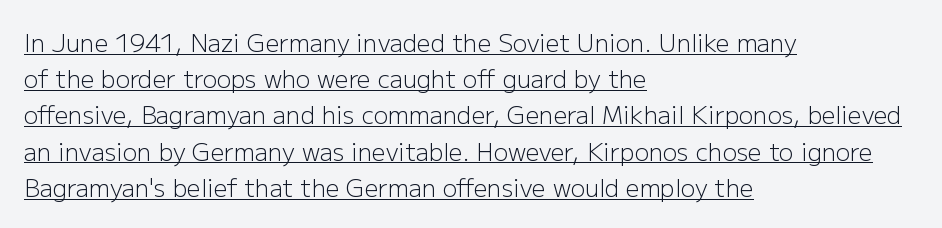
Q: Is the text bold? A: No.
Q: Is the text italic (slanted)? A: No, it is upright.
Q: Is the text underlined? A: Yes.
Q: How is the paragraph aligned? A: Left-aligned.
Q: Is the spacing between letters normal or unusually wide? A: Normal.
Q: Is the spacing between lines tight, normal or loose? A: Normal.
